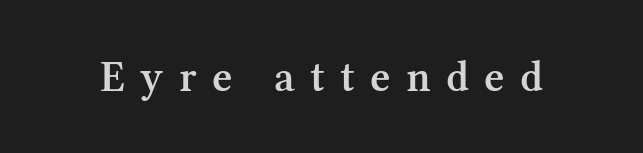
Q: Is the text bold? A: Semi-bold.
Q: Is the text italic (slanted)? A: No, it is upright.
Q: Is the typeface a serif or a sans-serif typeface? A: Serif.
Q: Is the text underlined? A: No.
Q: Is the spacing between letters normal or unusually wide? A: Unusually wide.
Q: Width (condensed, normal, or wide)? A: Normal.
Q: Stroke contrast? A: Medium.
Q: x-height? A: Medium.
Q: Monospaced? A: No.
